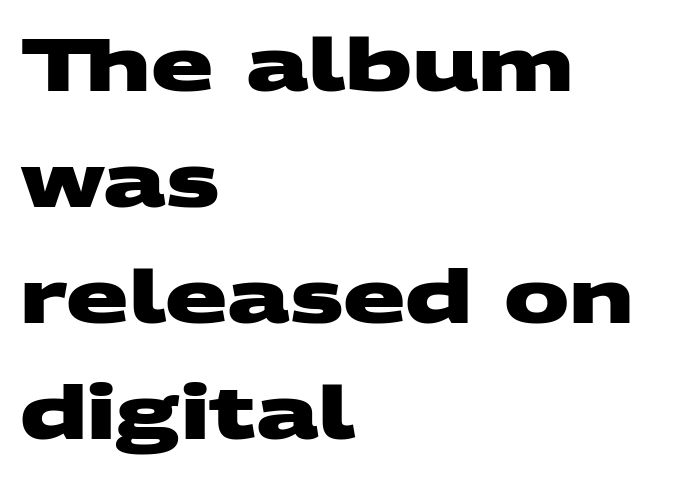
Classification — sans serif. Honestly, the row spacing looks completely unremarkable. How are the letters spaced? Ordinarily, with no added tracking. Is the type bold? Yes — the strokes are clearly thick and heavy. The rendering anchors every line to the left-hand side.
